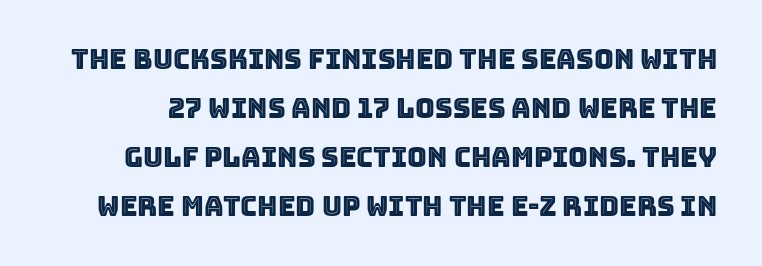
{"italic": "no", "underline": "no", "line_spacing_ratio": 1.82, "letter_spacing": "normal", "letter_spacing_em": 0.0, "glyph_px": 27}
